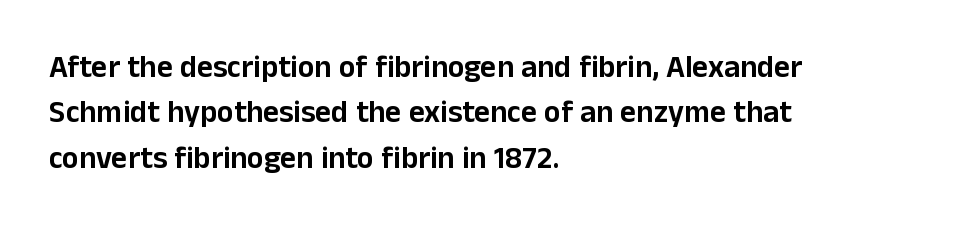
{"serif": "no", "italic": "no", "width": "normal", "stroke_contrast": "low", "x_height": "medium", "monospaced": "no", "underline": "no", "align": "left", "line_spacing": "normal", "line_spacing_ratio": 1.46, "letter_spacing": "normal", "letter_spacing_em": 0.0, "glyph_px": 31}
